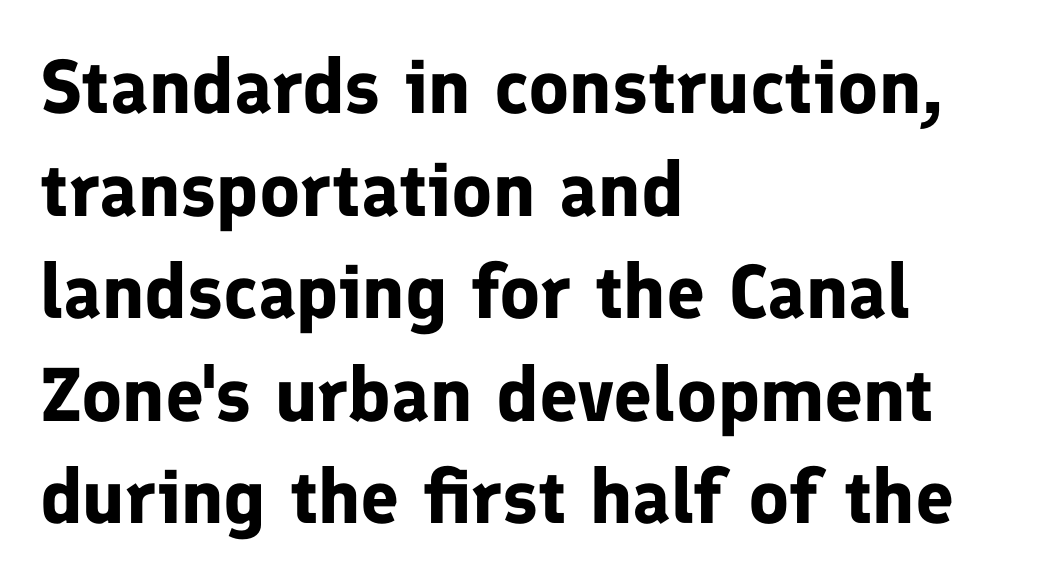
The font is running at its bold setting. Examine the stroke ends and you'll find no serifs. There is no visible air inserted between adjacent glyphs. Characters remain perfectly vertical along every line.
